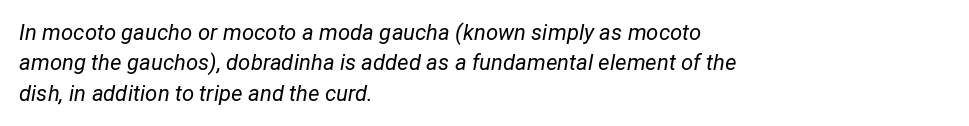
{"italic": "yes", "lean": "right", "slant_degrees": 12, "bold": "no", "underline": "no", "align": "left", "line_spacing": "normal", "line_spacing_ratio": 1.38, "letter_spacing": "normal", "letter_spacing_em": 0.0, "glyph_px": 22}
